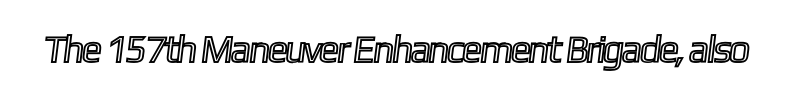
The image shows 38 px condensed type; set normal letter spacing, not underlined; a medium x-height.
